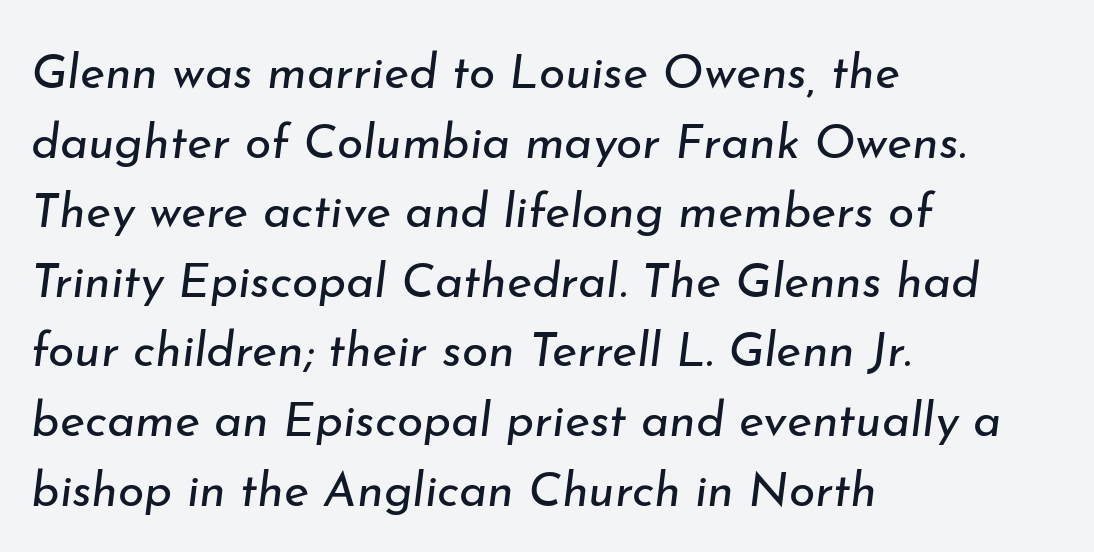
You could not count columns in this text — the font is proportionally spaced. Normally led — the rows are evenly, conventionally spaced. A student would call this left alignment; a typographer would say flush left, rag right. Is the stroke heavy? The answer is a plain regular-or-lighter. Between one letter and the next there's only the usual sliver of space. Emphasis-style slanted type is in use.
